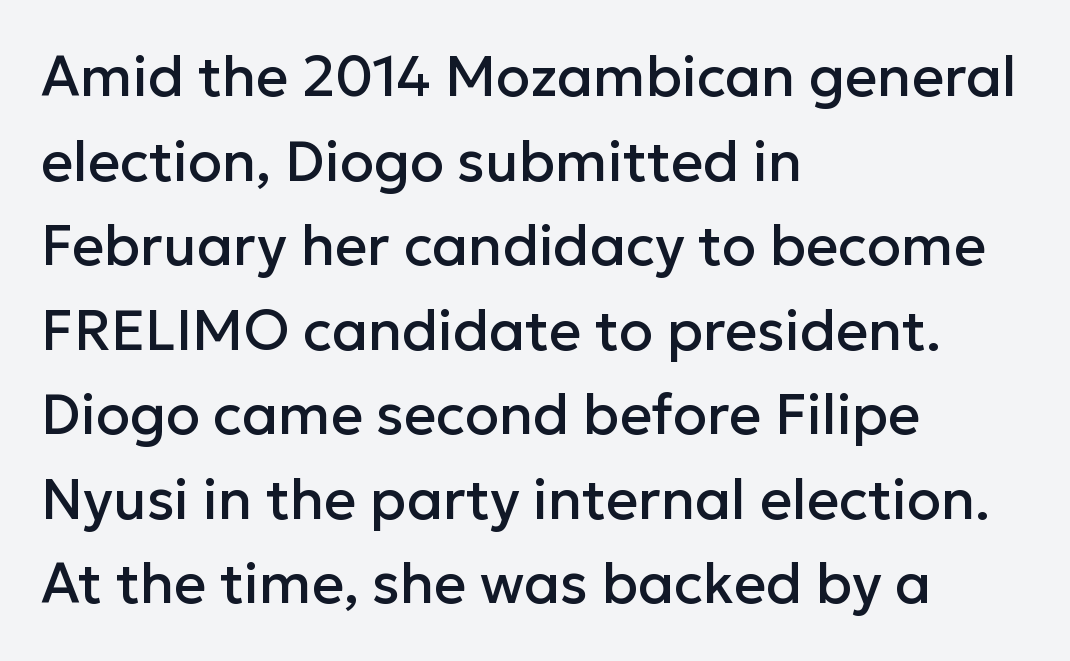
The image shows 56 px sans-serif type, upright; set left-aligned, normal line spacing (1.51x), normal letter spacing, not underlined; low stroke contrast and a medium x-height.
